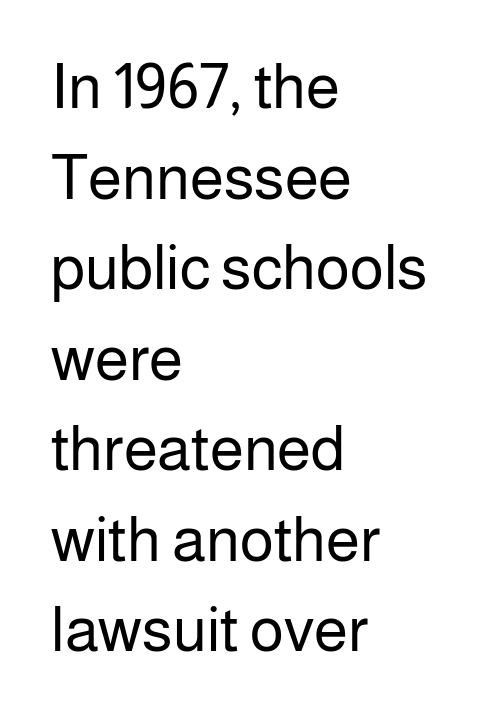
The image shows 62 px regular-weight sans-serif type, upright; set left-aligned, normal line spacing (1.46x), normal letter spacing, not underlined; low stroke contrast and a medium x-height.
